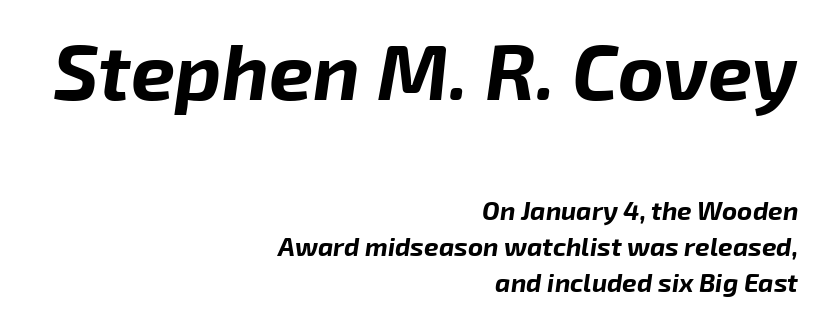
Q: Is the text bold? A: Yes.
Q: Is the text italic (slanted)? A: Yes, it leans right by about 8 degrees.
Q: Is the text underlined? A: No.
Q: How is the paragraph aligned? A: Right-aligned.
Q: Is the spacing between letters normal or unusually wide? A: Normal.
Q: Is the spacing between lines tight, normal or loose? A: Normal.
Q: Which block of text is set in a larger size, the first (top) or the second (bottom)? A: The first (top) one.
Q: Width (condensed, normal, or wide)? A: Normal.
Q: Stroke contrast? A: Low.
Q: x-height? A: Medium.
Q: Monospaced? A: No.
